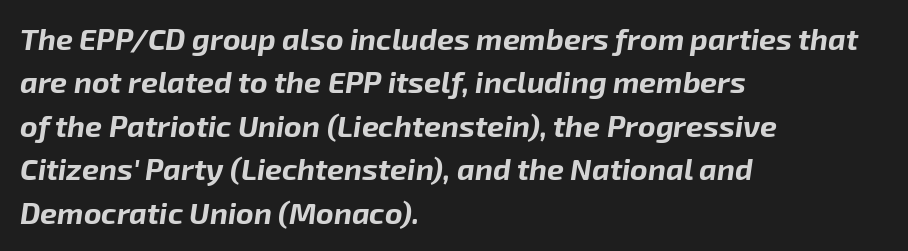
{"italic": "yes", "lean": "right", "slant_degrees": 8, "bold": "yes", "weight": "bold", "width": "normal", "stroke_contrast": "low", "x_height": "medium", "monospaced": "no", "underline": "no", "align": "left", "line_spacing": "normal", "line_spacing_ratio": 1.45, "letter_spacing": "normal", "letter_spacing_em": 0.0, "glyph_px": 30}
